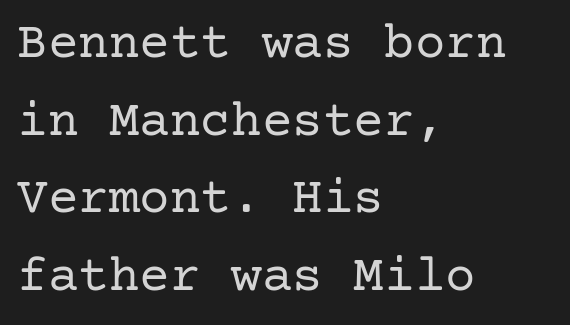
The image shows 51 px regular-weight serif type, upright; set left-aligned, normal line spacing (1.52x), normal letter spacing, not underlined; low stroke contrast and a medium x-height.
